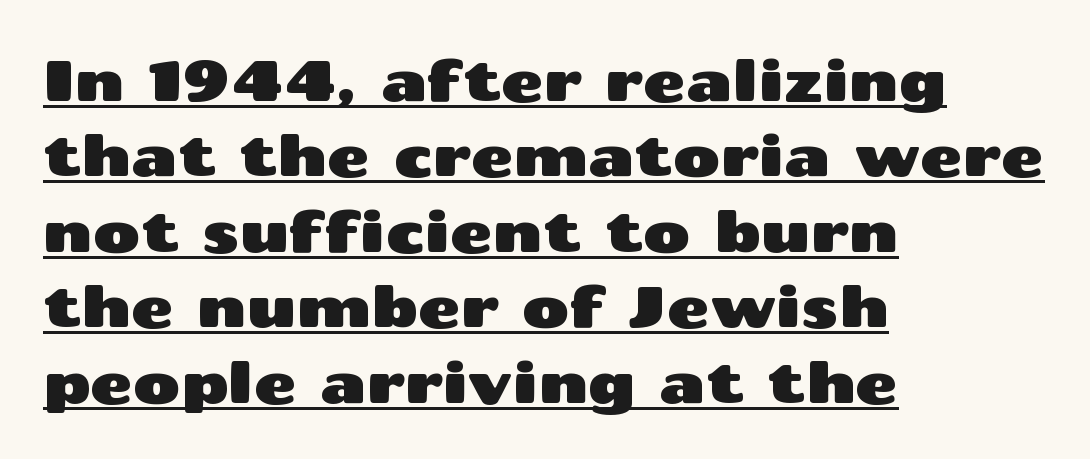
The image shows 58 px wide sans-serif type, upright; set left-aligned, normal line spacing (1.3x), normal letter spacing, underlined; medium stroke contrast and a medium x-height.
